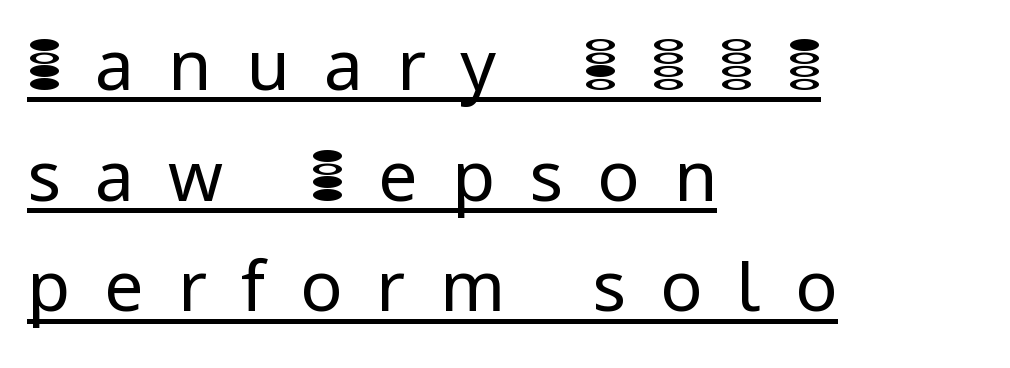
Q: Is the text bold? A: No.
Q: Is the text italic (slanted)? A: No, it is upright.
Q: Is the typeface a serif or a sans-serif typeface? A: Sans-serif.
Q: Is the text underlined? A: Yes.
Q: How is the paragraph aligned? A: Left-aligned.
Q: Is the spacing between letters normal or unusually wide? A: Unusually wide.
Q: Is the spacing between lines tight, normal or loose? A: Normal.
Q: Width (condensed, normal, or wide)? A: Normal.
Q: Stroke contrast? A: Low.
Q: x-height? A: Medium.
Q: Monospaced? A: No.
